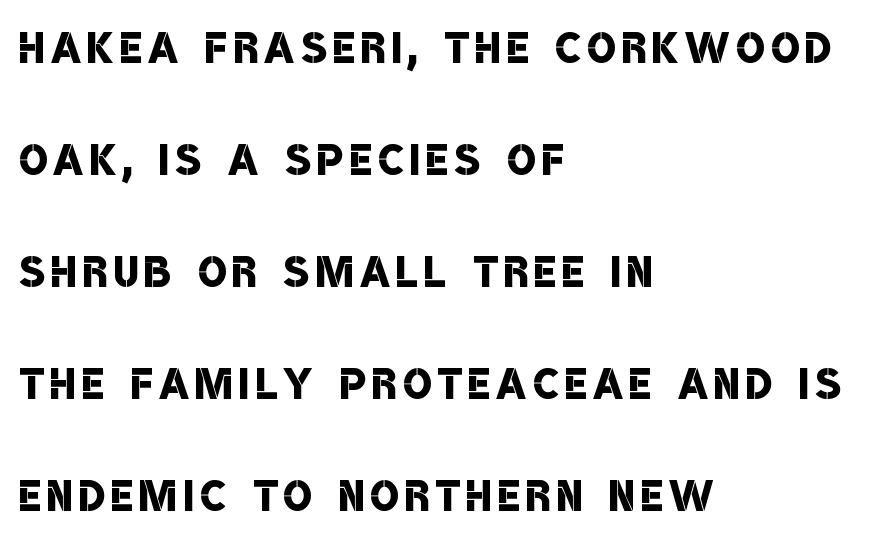
{"serif": "no", "bold": "semi", "weight": "semibold", "width": "condensed", "stroke_contrast": "low", "x_height": "large", "monospaced": "no", "underline": "no", "align": "left", "line_spacing": "loose", "line_spacing_ratio": 1.9, "glyph_px": 59}
